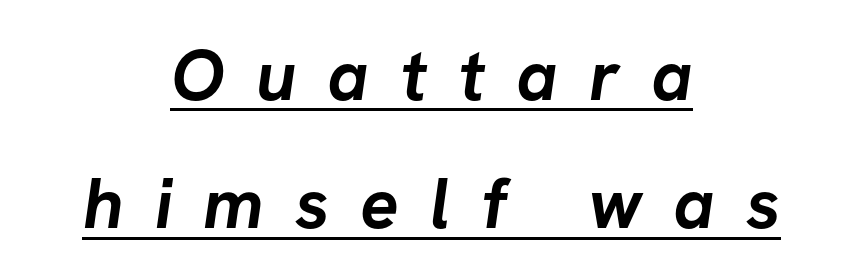
The image shows 72 px semibold sans-serif type; set centered, line spacing 1.78x, unusually wide letter spacing (+0.43 em), underlined; low stroke contrast and a medium x-height.
